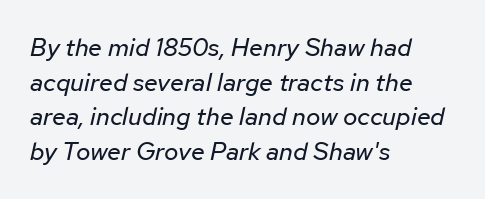
The gap between lines stays unmarked. The cut favours lightness, reaching ordinary text weight at its darkest. Look at the tracking — it's just the regular setting, nothing added. Visually the block forms a straight wall on the left and a jagged coastline on the right.
